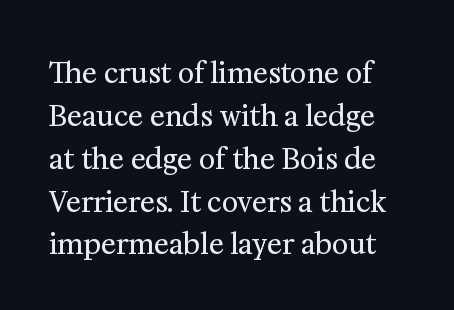
Q: Is the text bold? A: No.
Q: Is the text italic (slanted)? A: No, it is upright.
Q: Is the typeface a serif or a sans-serif typeface? A: Serif.
Q: Is the text underlined? A: No.
Q: Is the spacing between letters normal or unusually wide? A: Normal.
Q: Is the spacing between lines tight, normal or loose? A: Normal.
Q: Width (condensed, normal, or wide)? A: Normal.
Q: Stroke contrast? A: Medium.
Q: x-height? A: Medium.
Q: Monospaced? A: No.
